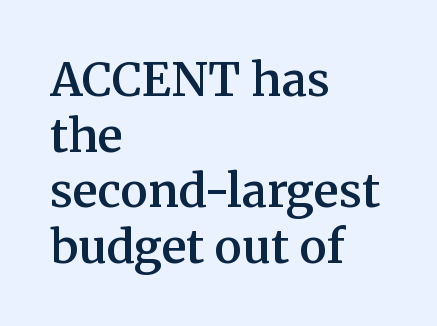
{"serif": "yes", "italic": "no", "bold": "semi", "weight": "semibold", "width": "normal", "stroke_contrast": "medium", "x_height": "medium", "monospaced": "no", "underline": "no", "align": "left", "line_spacing_ratio": 1.21, "letter_spacing": "normal", "letter_spacing_em": 0.0, "glyph_px": 46}
